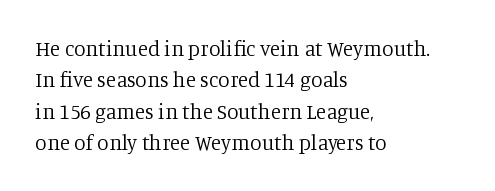
Each row of text sits above clean, open space. Italic? Not at all — the glyphs are vertical. Typeset ragged right — the left edge is the straight one. Each word holds together tightly as a unit, with standard inter-letter gaps. Interline gaps are of average width in this sample.
